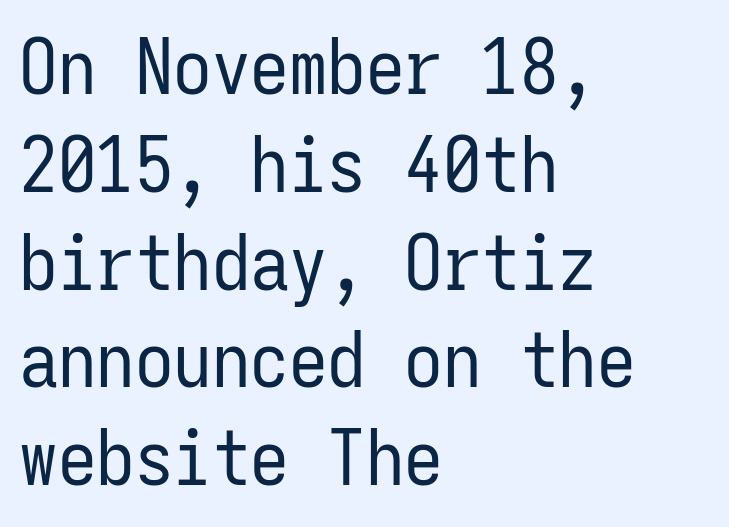
A sans-serif font was chosen for this passage. Looks like terminal output: every glyph gets an equal slot. The text block is weighted toward the left margin, trailing off unevenly rightward. Unmarked baselines from the first word to the last. Leading: standard.
